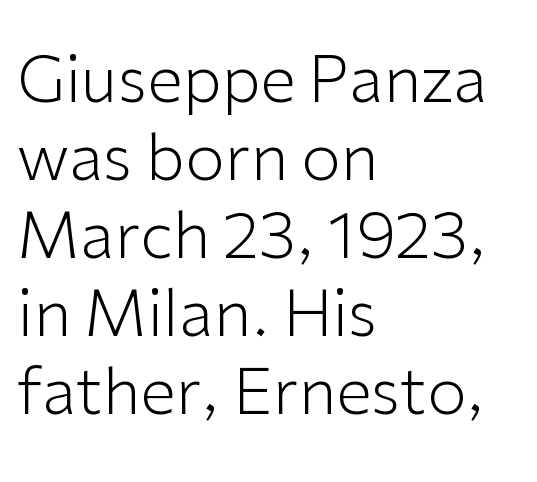
Q: Is the text bold? A: No.
Q: Is the text italic (slanted)? A: No, it is upright.
Q: Is the typeface a serif or a sans-serif typeface? A: Sans-serif.
Q: Is the text underlined? A: No.
Q: How is the paragraph aligned? A: Left-aligned.
Q: Is the spacing between letters normal or unusually wide? A: Normal.
Q: Width (condensed, normal, or wide)? A: Normal.
Q: Stroke contrast? A: Low.
Q: x-height? A: Medium.
Q: Monospaced? A: No.
